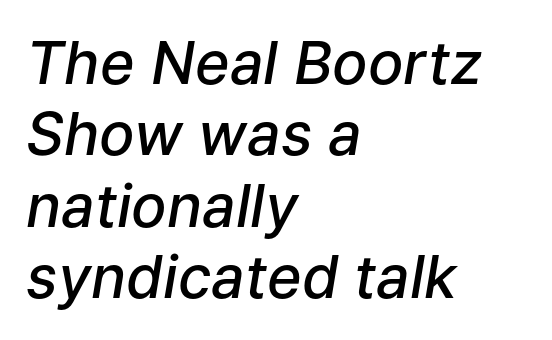
{"italic": "yes", "lean": "right", "slant_degrees": 9, "bold": "semi", "weight": "semibold", "width": "normal", "stroke_contrast": "low", "x_height": "medium", "monospaced": "no", "underline": "no", "align": "left", "line_spacing_ratio": 1.21, "letter_spacing": "normal", "letter_spacing_em": 0.0, "glyph_px": 59}
